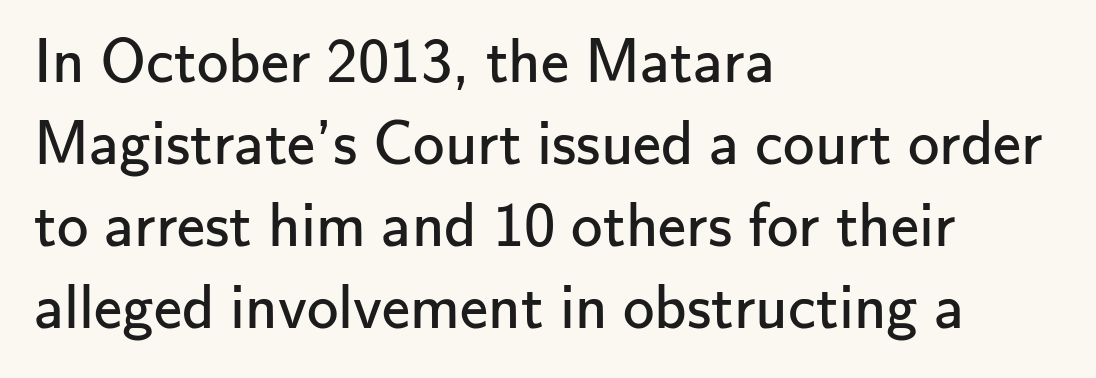
The image shows 63 px regular-weight sans-serif type, upright; set left-aligned, normal line spacing (1.3x), normal letter spacing, not underlined; low stroke contrast and a small x-height.
